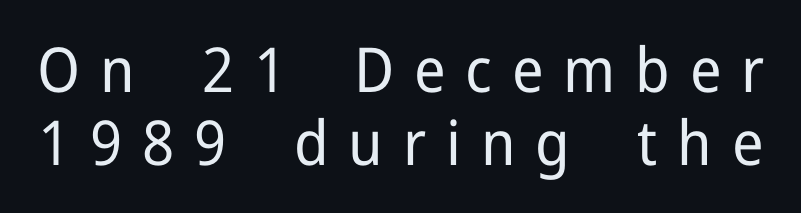
The image shows 62 px regular-weight sans-serif type, upright; set line spacing 1.17x, unusually wide letter spacing (+0.32 em), not underlined; low stroke contrast and a medium x-height.
